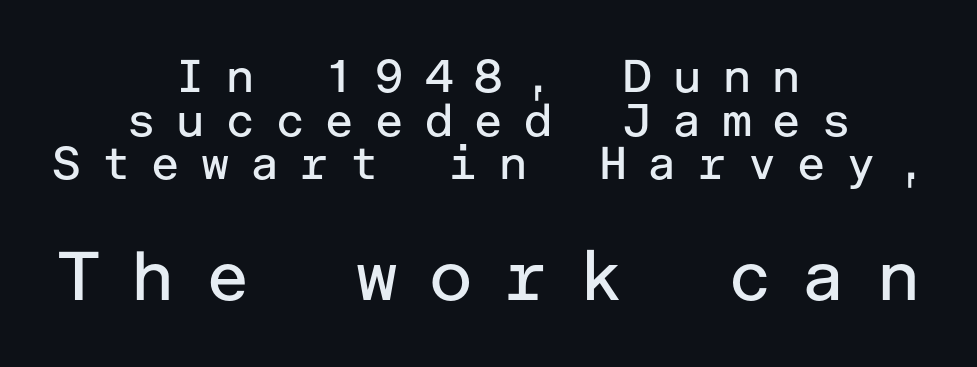
Q: Is the text bold? A: No.
Q: Is the text italic (slanted)? A: No, it is upright.
Q: Is the typeface a serif or a sans-serif typeface? A: Sans-serif.
Q: Is the text underlined? A: No.
Q: How is the paragraph aligned? A: Centered.
Q: Is the spacing between letters normal or unusually wide? A: Unusually wide.
Q: Is the spacing between lines tight, normal or loose? A: Tight.
Q: Which block of text is set in a larger size, the first (top) or the second (bottom)? A: The second (bottom) one.
Q: Width (condensed, normal, or wide)? A: Normal.
Q: Stroke contrast? A: Low.
Q: x-height? A: Medium.
